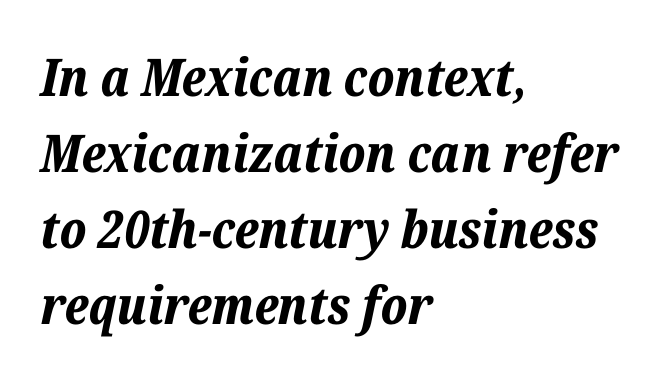
The strokes are fattened all the way to bold. Notice how the stems are inclined rather than vertical — that's the hallmark of italics. Letter spacing: default. Left-aligned paragraph, ragged on the right.
